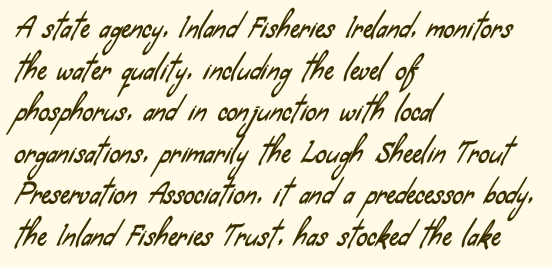
The image shows 27 px text type; set left-aligned, normal line spacing (1.54x), normal letter spacing, not underlined.
